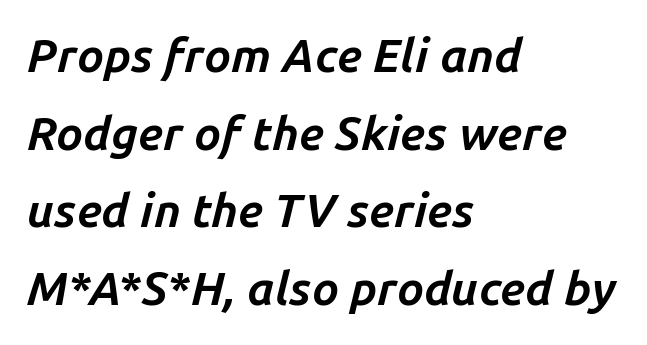
The image shows 47 px bold type, italic (leaning right); set left-aligned, normal line spacing (1.65x), normal letter spacing, not underlined; low stroke contrast and a medium x-height.
